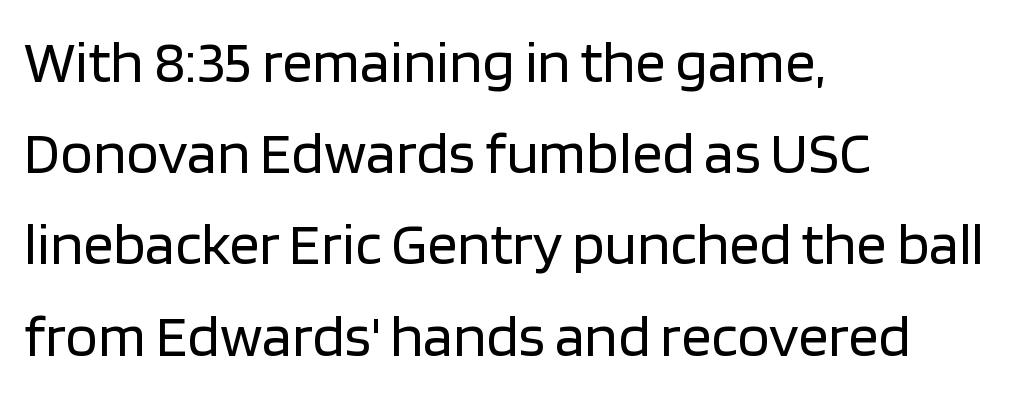
Stroke thickness stays within the range of a standard reading face or lighter. The type family on display is of the sans-serif kind. Caption: multi-line text, flush left, ragged right. A roman cut, with each character standing at attention. These lines are rendered in a variable-pitch font.
